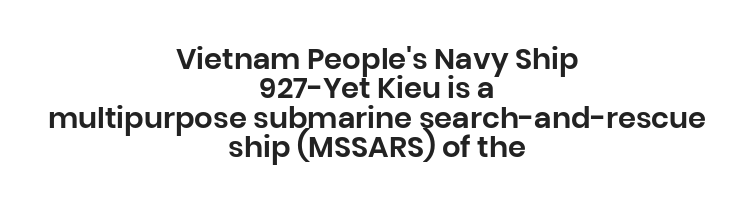
Q: Is the text italic (slanted)? A: No, it is upright.
Q: Is the typeface a serif or a sans-serif typeface? A: Sans-serif.
Q: Is the text underlined? A: No.
Q: How is the paragraph aligned? A: Centered.
Q: Is the spacing between letters normal or unusually wide? A: Normal.
Q: Is the spacing between lines tight, normal or loose? A: Tight.
Q: Width (condensed, normal, or wide)? A: Normal.
Q: Stroke contrast? A: Low.
Q: x-height? A: Large.
Q: Monospaced? A: No.
